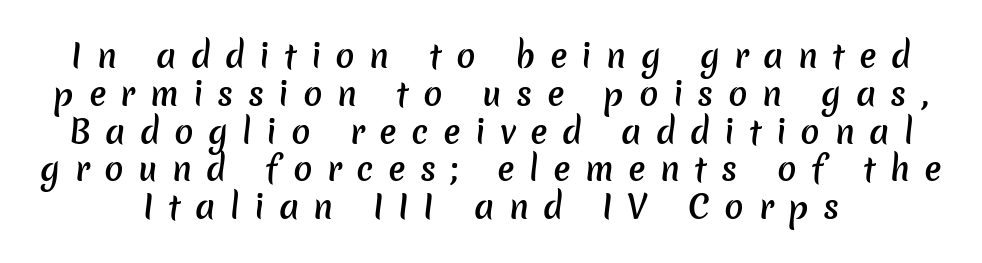
{"serif": "no", "bold": "semi", "weight": "semibold", "width": "normal", "stroke_contrast": "low", "x_height": "medium", "monospaced": "no", "underline": "no", "line_spacing_ratio": 1.18, "letter_spacing": "wide", "letter_spacing_em": 0.45, "glyph_px": 32}
